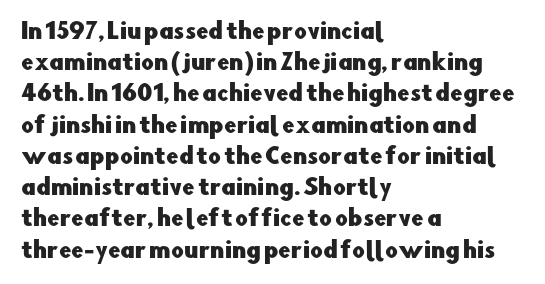
The image shows 22 px text type, upright; set left-aligned, normal line spacing (1.42x), normal letter spacing, not underlined.
